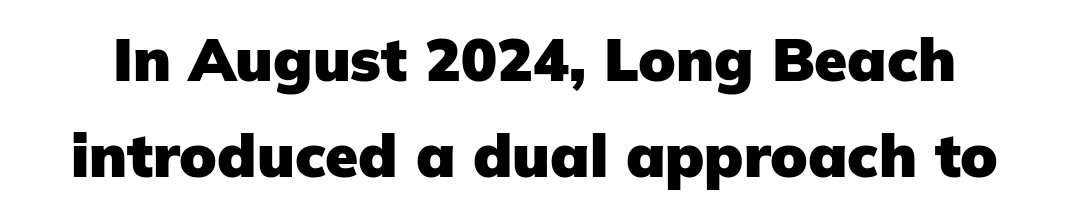
The words here are not underlined. This sample uses an upright cut, with every glyph sitting square on the baseline. Vertical spacing — default. Spacing verdict: proportional, widths tailored to each character. These lines are composed in type without serifs. Heft: maximum for text — a bold.
